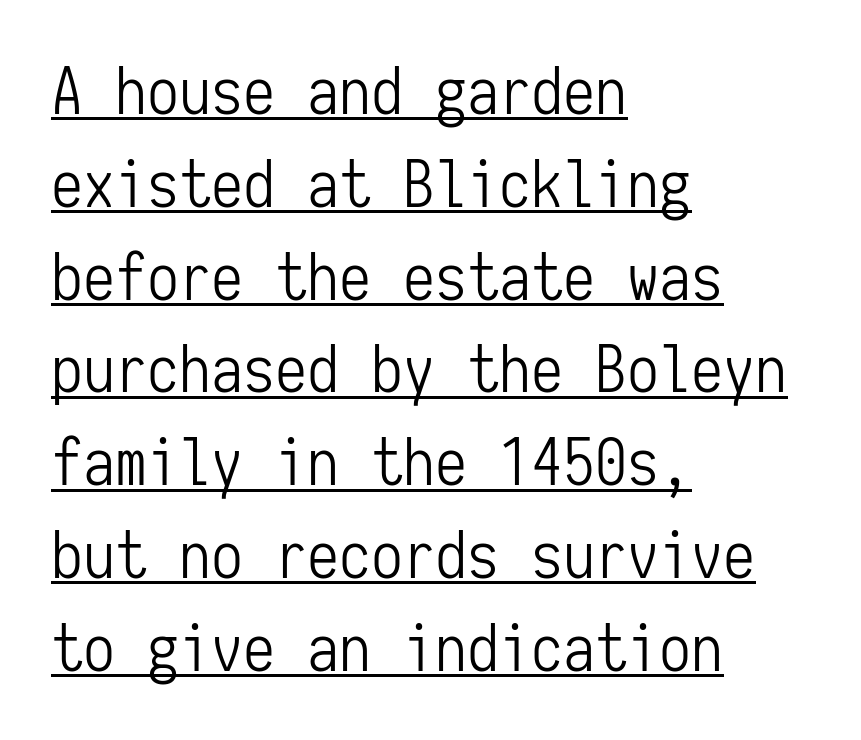
Line beginnings align vertically; line endings do not. The weight would be labelled regular, book, light, or lighter still. Has an underline been added? It has. No extra tracking has been applied to these lines. Leading matches the norm, producing a regular column. It's the straight-up-and-down kind of type.
